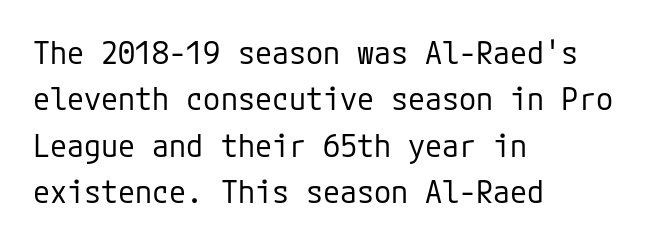
{"serif": "no", "italic": "no", "bold": "no", "weight": "regular", "width": "normal", "stroke_contrast": "low", "x_height": "medium", "underline": "no", "align": "left", "line_spacing": "normal", "line_spacing_ratio": 1.5, "letter_spacing": "normal", "letter_spacing_em": 0.0, "glyph_px": 31}
